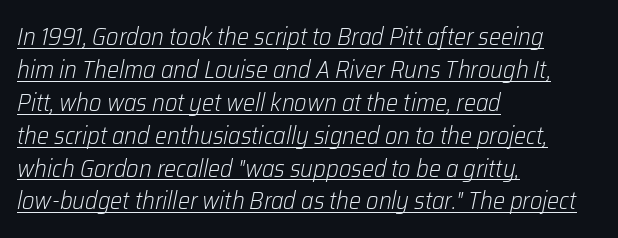
{"italic": "yes", "lean": "right", "slant_degrees": 12, "bold": "no", "underline": "yes", "align": "left", "line_spacing": "normal", "line_spacing_ratio": 1.37, "letter_spacing": "normal", "letter_spacing_em": 0.0, "glyph_px": 24}
